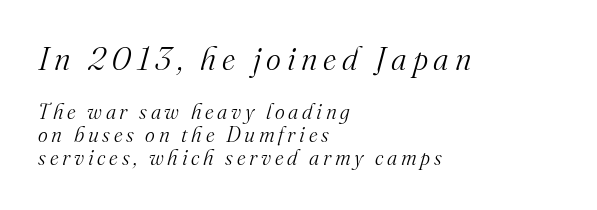
The image shows 32 px light serif type, italic (leaning right); set left-aligned, tight line spacing (1.09x), not underlined; the first (top) block is 1.52x larger; medium stroke contrast and a small x-height.
